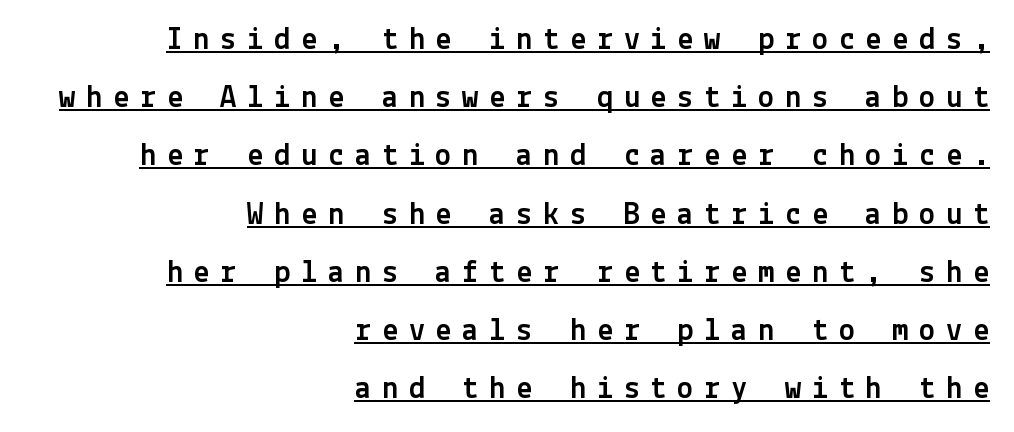
{"serif": "no", "italic": "no", "width": "normal", "x_height": "medium", "underline": "yes", "align": "right", "line_spacing_ratio": 1.82, "letter_spacing": "wide", "letter_spacing_em": 0.34, "glyph_px": 32}
